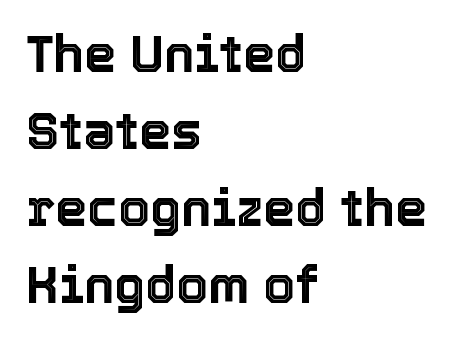
Vertical strokes here are truly vertical. Line beginnings align vertically; line endings do not. This sample uses plain, unmodified letter spacing. Baseline-to-baseline distance is the conventional proportion of letter height. Spacing verdict: proportional, widths tailored to each character. The string is rendered with underlining switched off.
